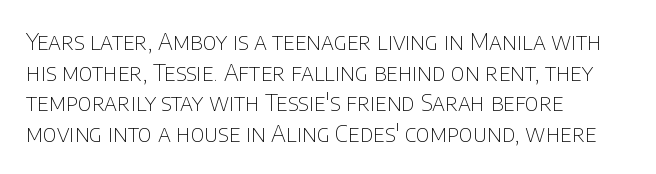
The image shows 23 px text type, upright; set left-aligned, normal line spacing (1.33x), normal letter spacing, not underlined.
